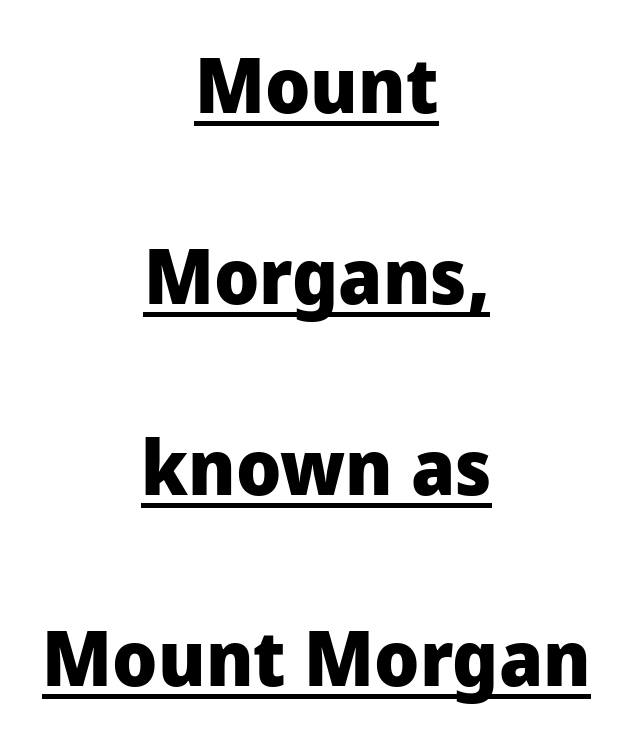
The letters advance in unequal steps, a hallmark of proportional type. The text block is weighted toward neither margin, spreading evenly from the middle. The specimen reads as upright at a glance. These characters rest on top of a visible drawn line. Rows of type keep a wide berth in the vertical direction. The designer went with a sans here, leaving each stem footless.
